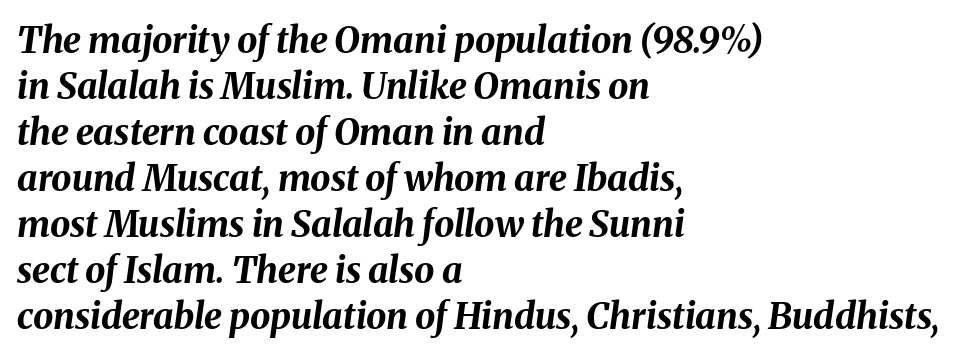
The image shows 36 px bold type, italic (leaning right); set left-aligned, normal line spacing (1.28x), normal letter spacing, not underlined; medium stroke contrast and a medium x-height.
